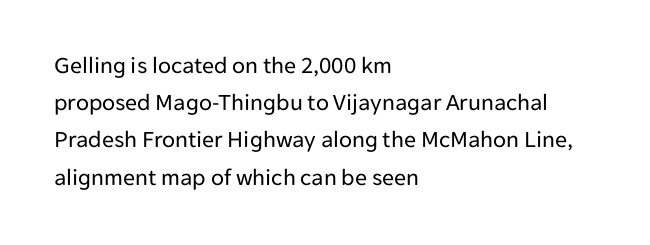
Q: Is the text bold? A: No.
Q: Is the text italic (slanted)? A: No, it is upright.
Q: Is the text underlined? A: No.
Q: How is the paragraph aligned? A: Left-aligned.
Q: Is the spacing between letters normal or unusually wide? A: Normal.
Q: Is the spacing between lines tight, normal or loose? A: Normal.
